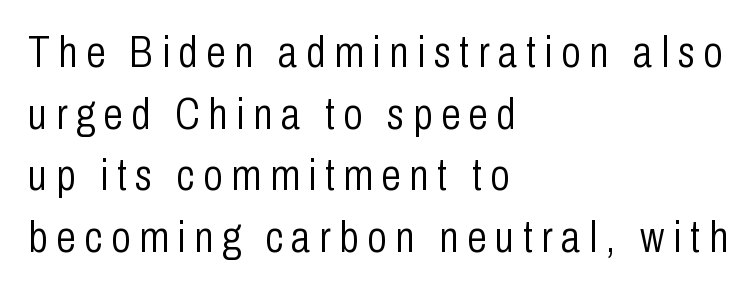
{"serif": "no", "italic": "no", "bold": "no", "weight": "light", "width": "condensed", "stroke_contrast": "low", "x_height": "medium", "monospaced": "no", "underline": "no", "align": "left", "line_spacing": "normal", "line_spacing_ratio": 1.4, "letter_spacing": "wide", "letter_spacing_em": 0.2, "glyph_px": 44}
